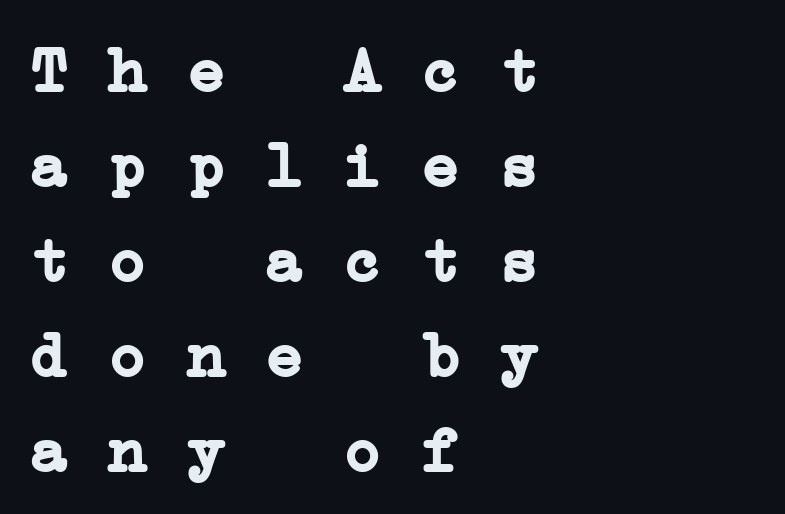
Examine the stroke ends and you'll spot serifs. Students, note that the glyphs here touch the page at normal intervals. Evenly set lines give the paragraph a standard silhouette. The face used here is monospaced, like something from a code editor.
